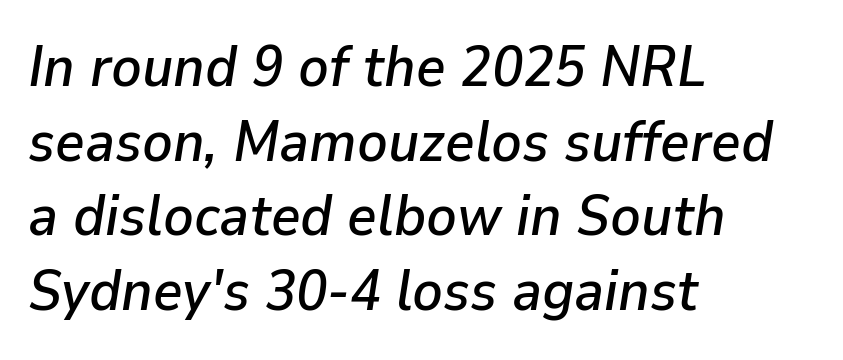
Nobody touched the tracking dial on this one. Vertically, the passage feels balanced, rows spaced as you'd expect. These lines are set flush left with a ragged right edge. Any mark beneath the type? The region is blank.
